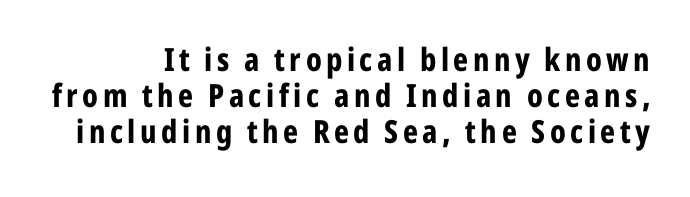
Q: Is the text bold? A: Yes.
Q: Is the text italic (slanted)? A: No, it is upright.
Q: Is the typeface a serif or a sans-serif typeface? A: Sans-serif.
Q: Is the text underlined? A: No.
Q: Is the spacing between lines tight, normal or loose? A: Tight.
Q: Width (condensed, normal, or wide)? A: Condensed.
Q: Stroke contrast? A: Low.
Q: x-height? A: Medium.
Q: Monospaced? A: No.
